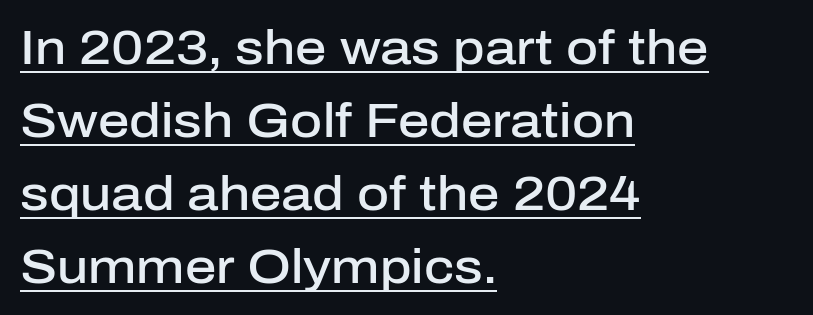
Q: Is the text bold? A: Semi-bold.
Q: Is the text italic (slanted)? A: No, it is upright.
Q: Is the typeface a serif or a sans-serif typeface? A: Sans-serif.
Q: Is the text underlined? A: Yes.
Q: How is the paragraph aligned? A: Left-aligned.
Q: Is the spacing between letters normal or unusually wide? A: Normal.
Q: Is the spacing between lines tight, normal or loose? A: Normal.
Q: Width (condensed, normal, or wide)? A: Normal.
Q: Stroke contrast? A: Low.
Q: x-height? A: Medium.
Q: Monospaced? A: No.
